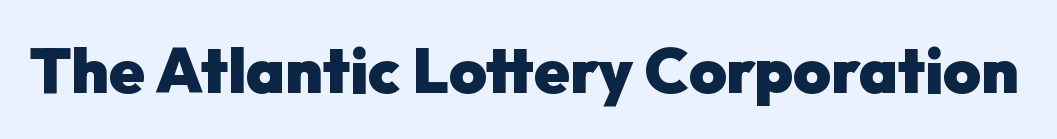
The image shows 64 px heavy sans-serif type, upright; set normal letter spacing, not underlined; low stroke contrast and a medium x-height.
